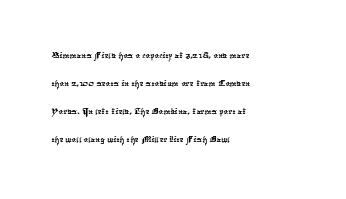
Q: Is the text underlined? A: No.
Q: How is the paragraph aligned? A: Left-aligned.
Q: Is the spacing between letters normal or unusually wide? A: Normal.
Q: Is the spacing between lines tight, normal or loose? A: Normal.
